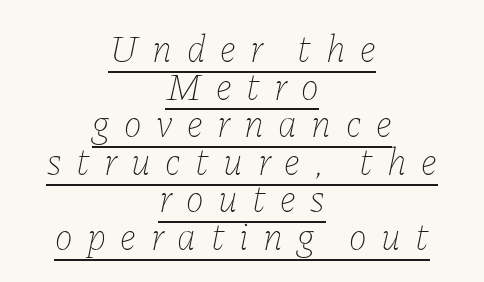
Q: Is the text bold? A: No.
Q: Is the text italic (slanted)? A: Yes, it leans right by about 11 degrees.
Q: Is the text underlined? A: Yes.
Q: How is the paragraph aligned? A: Centered.
Q: Is the spacing between letters normal or unusually wide? A: Unusually wide.
Q: Is the spacing between lines tight, normal or loose? A: Tight.
Q: Width (condensed, normal, or wide)? A: Normal.
Q: Stroke contrast? A: Low.
Q: x-height? A: Medium.
Q: Monospaced? A: No.
